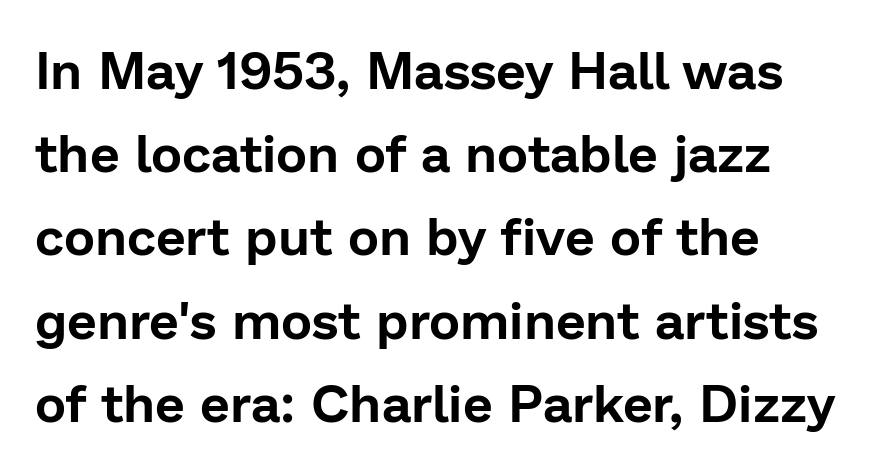
Q: Is the text italic (slanted)? A: No, it is upright.
Q: Is the typeface a serif or a sans-serif typeface? A: Sans-serif.
Q: Is the text underlined? A: No.
Q: How is the paragraph aligned? A: Left-aligned.
Q: Is the spacing between letters normal or unusually wide? A: Normal.
Q: Is the spacing between lines tight, normal or loose? A: Normal.
Q: Width (condensed, normal, or wide)? A: Normal.
Q: Stroke contrast? A: Low.
Q: x-height? A: Medium.
Q: Monospaced? A: No.
